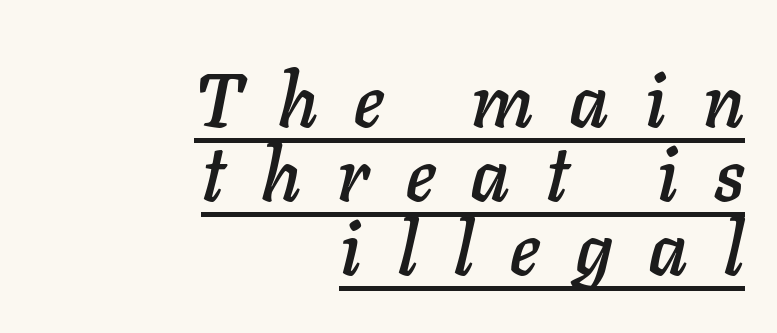
{"italic": "yes", "lean": "right", "slant_degrees": 11, "width": "normal", "stroke_contrast": "low", "x_height": "medium", "monospaced": "no", "underline": "yes", "align": "right", "line_spacing": "tight", "line_spacing_ratio": 0.99, "letter_spacing": "wide", "letter_spacing_em": 0.49, "glyph_px": 75}
